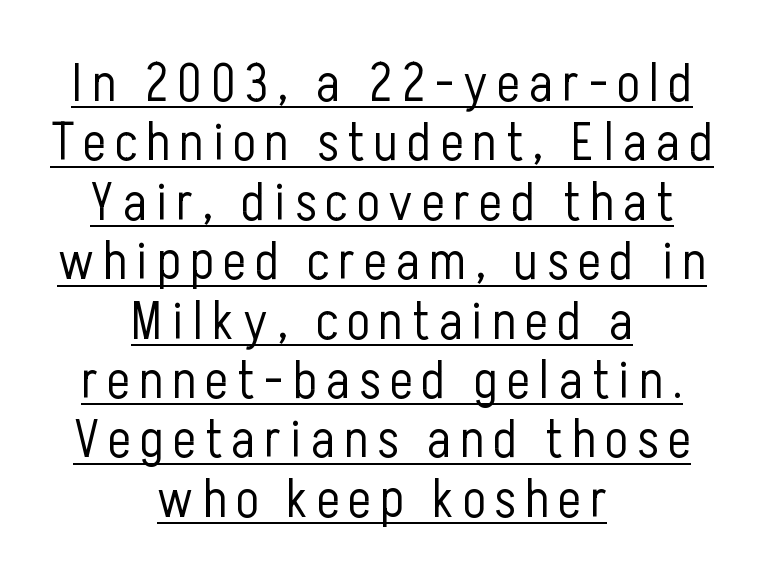
{"serif": "no", "italic": "no", "bold": "no", "weight": "light", "width": "condensed", "stroke_contrast": "low", "x_height": "medium", "monospaced": "no", "underline": "yes", "align": "center", "line_spacing": "tight", "line_spacing_ratio": 1.1, "glyph_px": 54}
